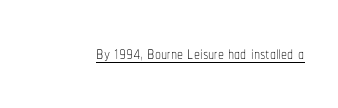
{"italic": "no", "bold": "no", "underline": "yes", "letter_spacing": "normal", "letter_spacing_em": 0.0, "glyph_px": 24}
